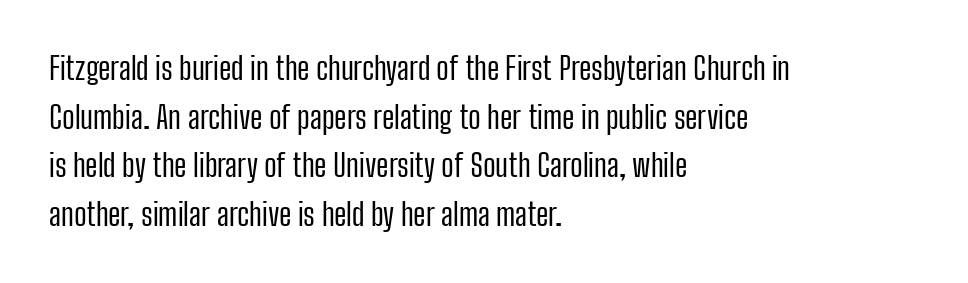
Bare-footed words on every line. Is this a fixed-width face? No — the glyphs have proportional, varying widths. Serifs: no, the terminals of the letterforms are clean. The tracking reads as untouched default to a designer's eye. You can tell it's not italic because the verticals are truly vertical.
